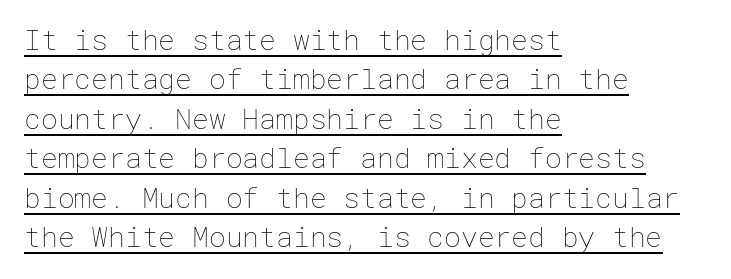
{"italic": "no", "bold": "no", "weight": "thin", "width": "normal", "stroke_contrast": "low", "x_height": "medium", "underline": "yes", "align": "left", "line_spacing": "normal", "line_spacing_ratio": 1.41, "letter_spacing": "normal", "letter_spacing_em": 0.0, "glyph_px": 28}
